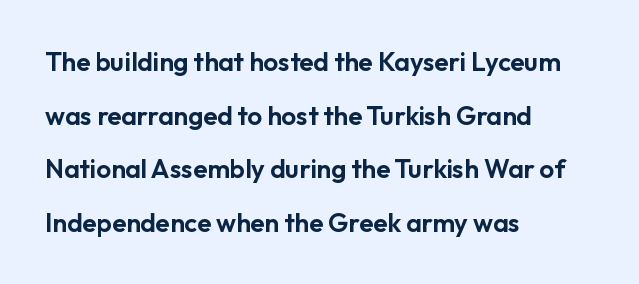
The image shows 26 px text type, upright; set left-aligned, loose line spacing (2.06x), normal letter spacing, not underlined.
